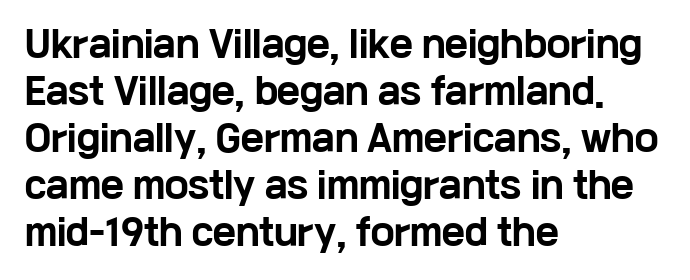
The zone under the glyphs is completely vacant. All the whitespace from short lines collects on the right. Every stem runs plumb, perpendicular to the baseline. Proportional: the letters do not fall into vertical columns. Caption: standard tracking, unaltered.
